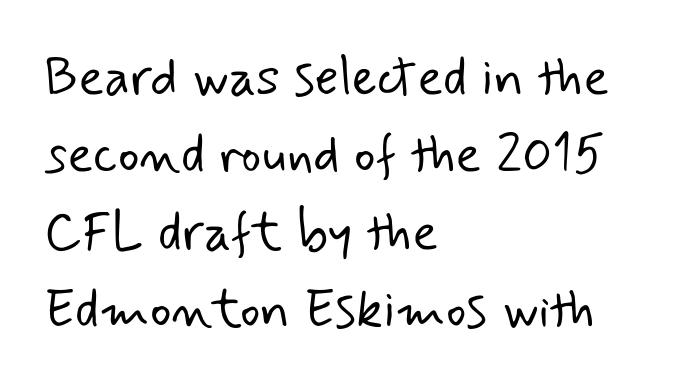
Classification — sans serif. Letter spacing: default. Horizontal bands of white between lines are of average thickness. A classic flush-left, rag-right setting is used for this passage. Nothing heavy about these letters — not bold at all. Here the designer chose a conventional face with non-uniform glyph widths.
